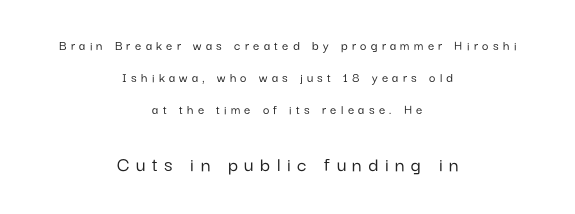
The image shows 21 px text type, upright; set centered, loose line spacing (2.3x), unusually wide letter spacing (+0.31 em), not underlined; the second (bottom) block is 1.5x larger.
